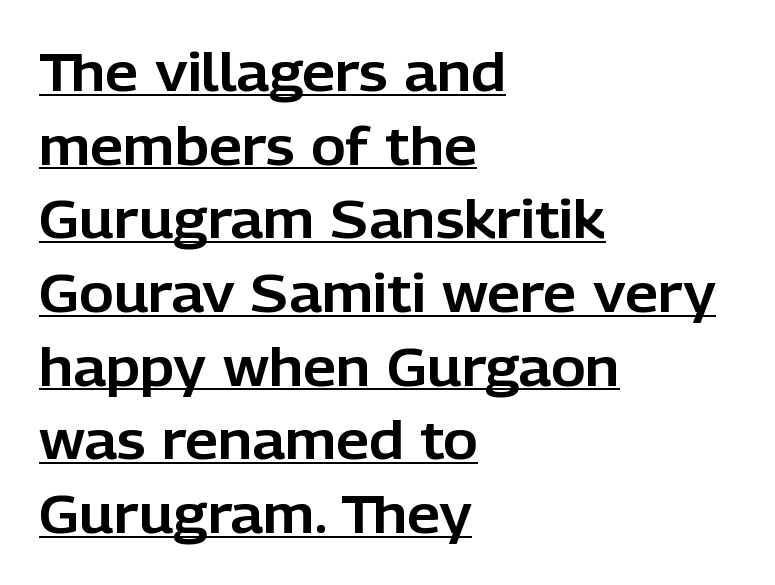
Spacing between characters is what you'd get straight out of the box. The letters stand straight up with perfectly vertical stems. Underlining? Definitely there. One glance says typical: line gaps are just what's usual. Think of a printed novel: that variable character pitch is what you see here. Does the type have serifs? No, each stem ends abruptly.
